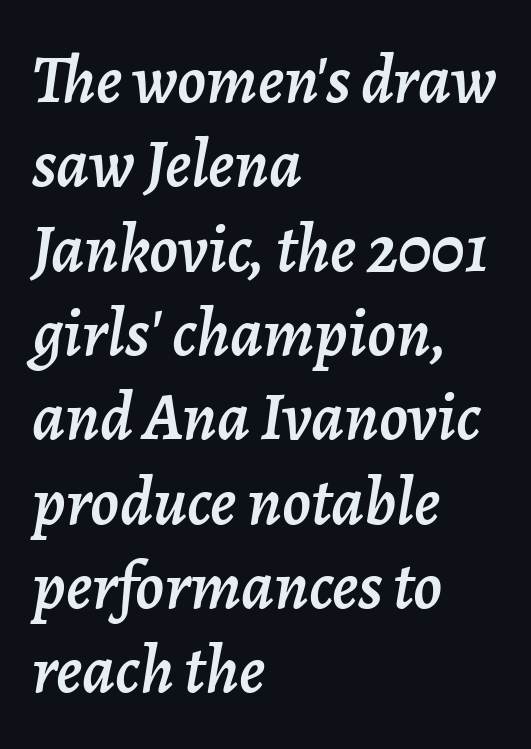
{"italic": "yes", "lean": "right", "slant_degrees": 7, "width": "normal", "stroke_contrast": "low", "x_height": "medium", "monospaced": "no", "underline": "no", "align": "left", "line_spacing_ratio": 1.24, "letter_spacing": "normal", "letter_spacing_em": 0.0, "glyph_px": 68}
